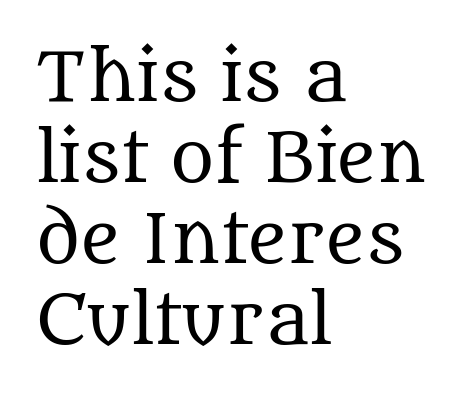
The image shows 67 px regular-weight serif type, upright; set left-aligned, line spacing 1.21x, normal letter spacing, not underlined; medium stroke contrast and a large x-height.
